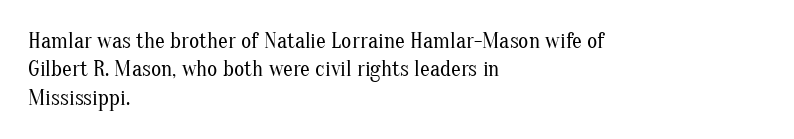
Rule under the text: the space is simply empty. Honestly, the letter spacing is just normal — you wouldn't notice it. The font's upright variant was chosen for this text. The strokes are not fattened; the text isn't bold. Layout note: lines flush left. The designer left line spacing at the default.
